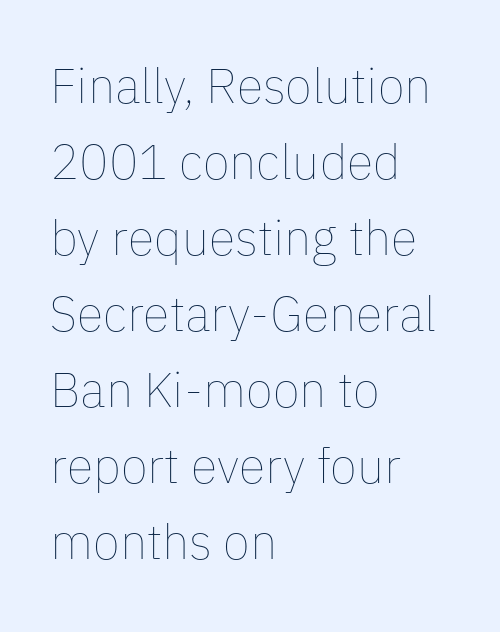
{"italic": "no", "bold": "no", "weight": "thin", "width": "normal", "stroke_contrast": "low", "x_height": "medium", "monospaced": "no", "underline": "no", "align": "left", "line_spacing": "normal", "line_spacing_ratio": 1.55, "letter_spacing": "normal", "letter_spacing_em": 0.0, "glyph_px": 49}
